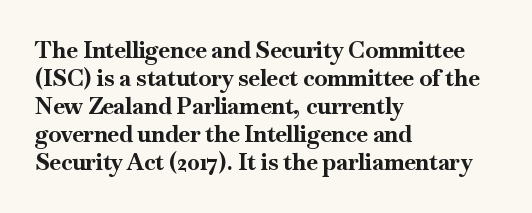
{"italic": "no", "bold": "yes", "underline": "no", "align": "left", "line_spacing_ratio": 1.22, "letter_spacing": "normal", "letter_spacing_em": 0.0, "glyph_px": 23}
